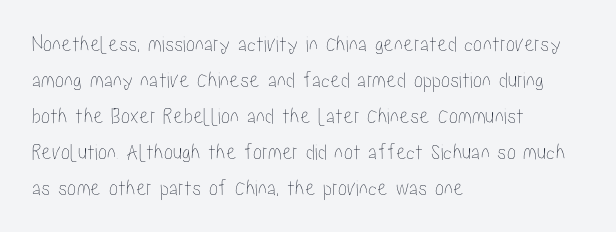
Q: Is the text italic (slanted)? A: No, it is upright.
Q: Is the text underlined? A: No.
Q: How is the paragraph aligned? A: Left-aligned.
Q: Is the spacing between letters normal or unusually wide? A: Normal.
Q: Is the spacing between lines tight, normal or loose? A: Normal.
